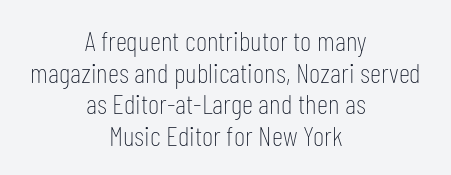
Each new line begins almost immediately beneath the previous one. Think of a printed novel: that variable character pitch is what you see here. The words here are not underlined. The face used here is rendered with its standard letterfit. Visually the block forms a symmetrical silhouette, jagged on both flanks.
